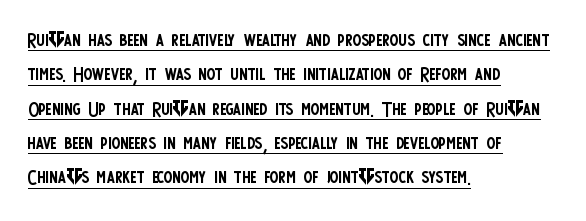
Q: Is the text bold? A: No.
Q: Is the text italic (slanted)? A: No, it is upright.
Q: Is the text underlined? A: Yes.
Q: How is the paragraph aligned? A: Left-aligned.
Q: Is the spacing between letters normal or unusually wide? A: Normal.
Q: Is the spacing between lines tight, normal or loose? A: Normal.
